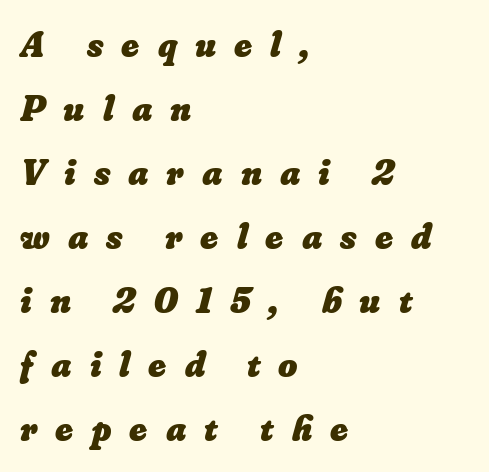
Strong, thick strokes mark this as bold type. The area under the type is left untouched. Tracking value appears strongly positive — letters spread wide. Do the characters align in a grid? No, the font is proportional. This sample is left-justified, so line endings fall wherever the words run out.
